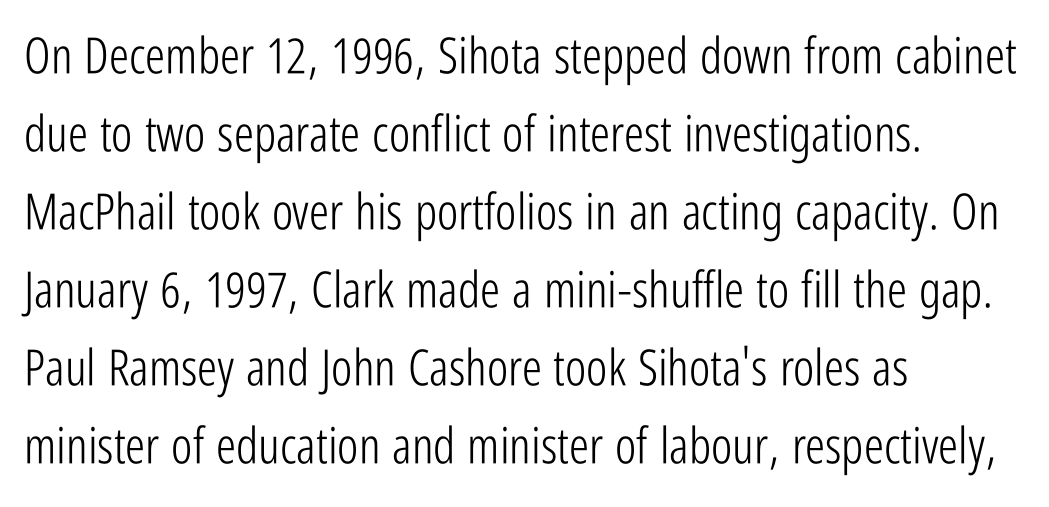
The image shows 50 px light, condensed sans-serif type, upright; set left-aligned, normal line spacing (1.56x), normal letter spacing, not underlined; low stroke contrast and a medium x-height.
